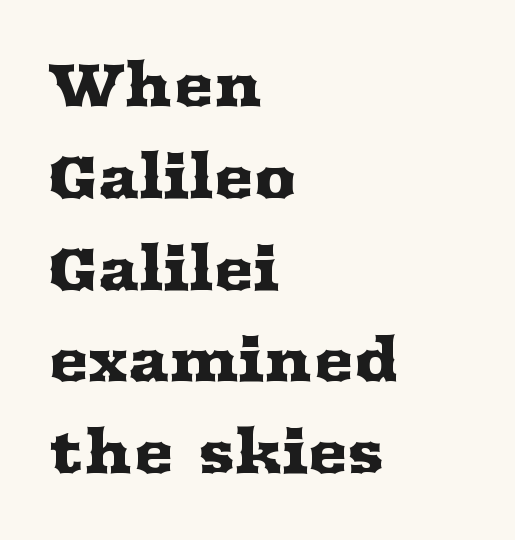
{"serif": "yes", "italic": "no", "width": "wide", "stroke_contrast": "medium", "x_height": "medium", "monospaced": "no", "underline": "no", "align": "left", "line_spacing": "normal", "line_spacing_ratio": 1.53, "letter_spacing": "normal", "letter_spacing_em": 0.0, "glyph_px": 60}
